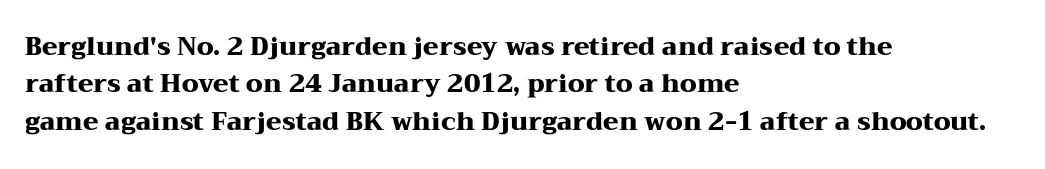
{"italic": "no", "bold": "yes", "underline": "no", "align": "left", "line_spacing": "normal", "line_spacing_ratio": 1.5, "letter_spacing": "normal", "letter_spacing_em": 0.0, "glyph_px": 25}
